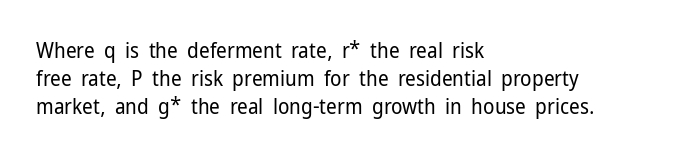
Visually the block forms a straight wall on the left and a jagged coastline on the right. Style check: upright. Bold? No — there's no thickening of the strokes. Notice how descenders clear the ascenders below comfortably — that's standard leading. Each word holds together tightly as a unit, with standard inter-letter gaps.
